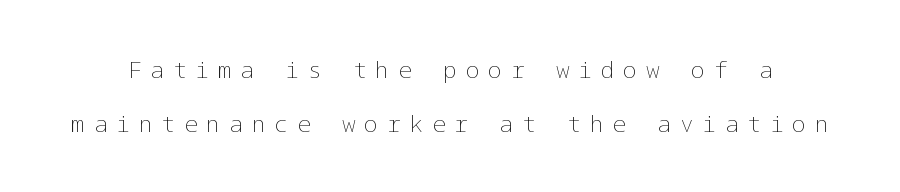
{"italic": "no", "bold": "no", "underline": "no", "line_spacing": "loose", "line_spacing_ratio": 2.34, "letter_spacing": "wide", "letter_spacing_em": 0.38, "glyph_px": 23}
